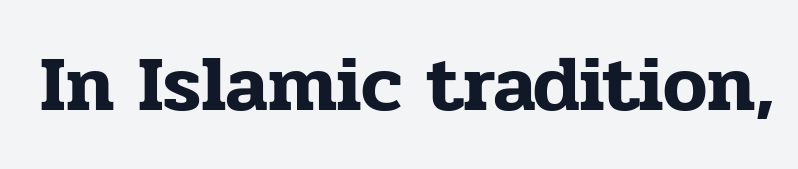
Q: Is the text italic (slanted)? A: No, it is upright.
Q: Is the typeface a serif or a sans-serif typeface? A: Serif.
Q: Is the text underlined? A: No.
Q: Is the spacing between letters normal or unusually wide? A: Normal.
Q: Width (condensed, normal, or wide)? A: Normal.
Q: Stroke contrast? A: Low.
Q: x-height? A: Medium.
Q: Monospaced? A: No.
